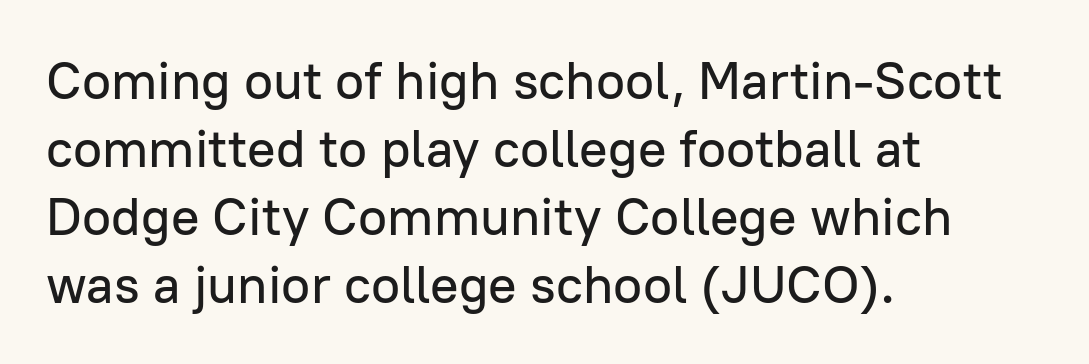
Short note: letters normally spaced. Is this a fixed-width face? No — the glyphs have proportional, varying widths. Every row of glyphs begins at an identical x-position on the left. The strip under each line holds only bare page. The block of text has a typical density, with ordinary space between rows.
